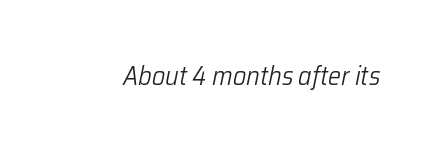
Q: Is the text bold? A: No.
Q: Is the text italic (slanted)? A: Yes, it leans right by about 12 degrees.
Q: Is the text underlined? A: No.
Q: Is the spacing between letters normal or unusually wide? A: Normal.
